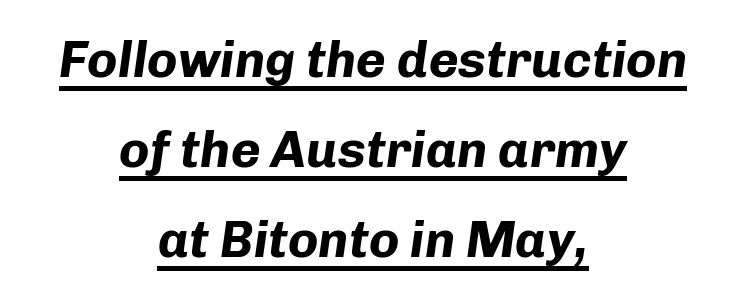
{"italic": "yes", "lean": "right", "slant_degrees": 8, "bold": "yes", "weight": "bold", "width": "normal", "stroke_contrast": "low", "x_height": "medium", "monospaced": "no", "underline": "yes", "align": "center", "line_spacing_ratio": 1.76, "letter_spacing": "normal", "letter_spacing_em": 0.0, "glyph_px": 51}
